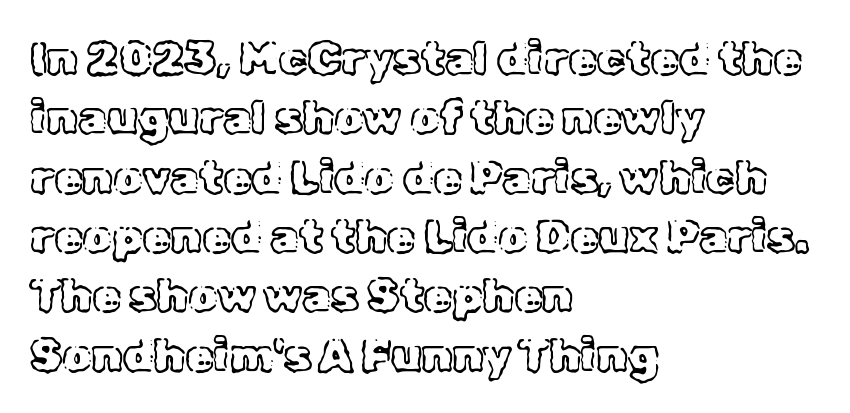
The axis of the letterforms is exactly vertical. The rendering keeps characters at their native spacing. Is the block centered? No — it sits flush against the left margin. The space between consecutive lines is moderate. The space beneath each line is pristine and unruled.
